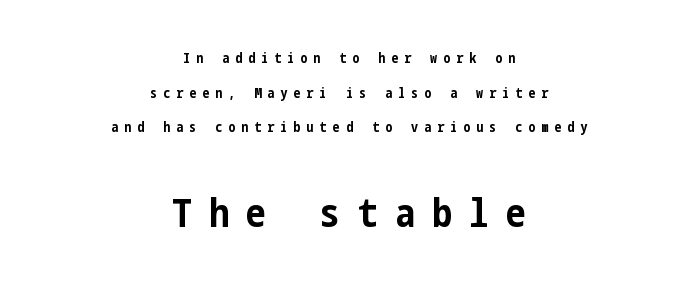
{"serif": "no", "italic": "no", "bold": "yes", "weight": "bold", "width": "condensed", "stroke_contrast": "low", "x_height": "medium", "underline": "no", "align": "center", "line_spacing": "loose", "line_spacing_ratio": 2.47, "letter_spacing": "wide", "letter_spacing_em": 0.43, "larger_block": "second", "size_ratio": 2.86, "glyph_px": 40}
